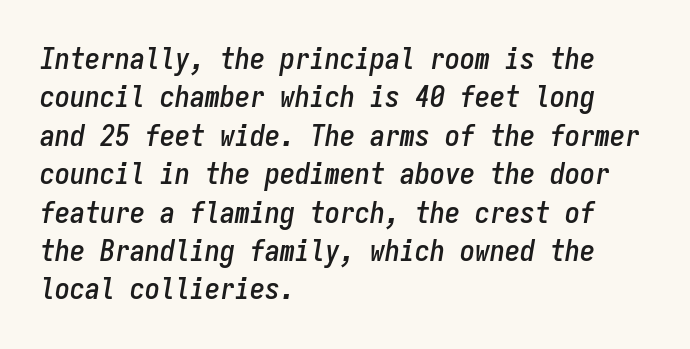
The text carries the slant typical of an italic or oblique font. Is this a fixed-width face? Yes — each glyph sits in an identical cell. How are the letters spaced? Ordinarily, with no added tracking. The passage is arranged the way most books set body copy — flush left.
